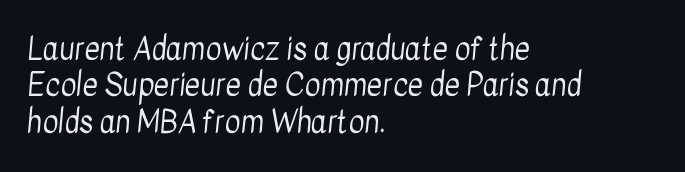
{"serif": "no", "bold": "no", "weight": "regular", "width": "condensed", "stroke_contrast": "low", "x_height": "medium", "monospaced": "no", "underline": "no", "align": "left", "line_spacing_ratio": 1.21, "letter_spacing": "normal", "letter_spacing_em": 0.0, "glyph_px": 30}
